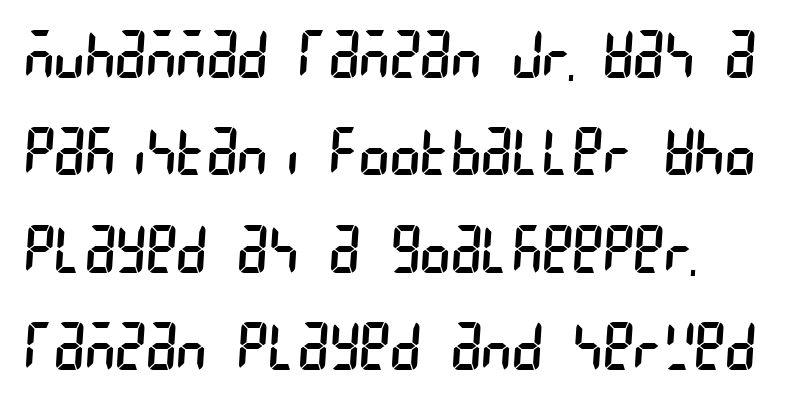
The image shows 65 px regular-weight, condensed sans-serif type; set left-aligned, normal line spacing (1.5x), normal letter spacing, not underlined; low stroke contrast and a large x-height.
